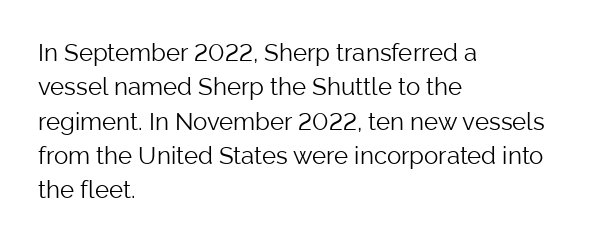
{"italic": "no", "bold": "no", "underline": "no", "align": "left", "line_spacing": "normal", "line_spacing_ratio": 1.43, "letter_spacing": "normal", "letter_spacing_em": 0.0, "glyph_px": 24}
